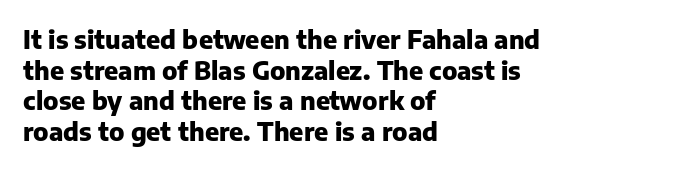
{"italic": "no", "bold": "yes", "underline": "no", "align": "left", "line_spacing_ratio": 1.23, "letter_spacing": "normal", "letter_spacing_em": 0.0, "glyph_px": 25}
